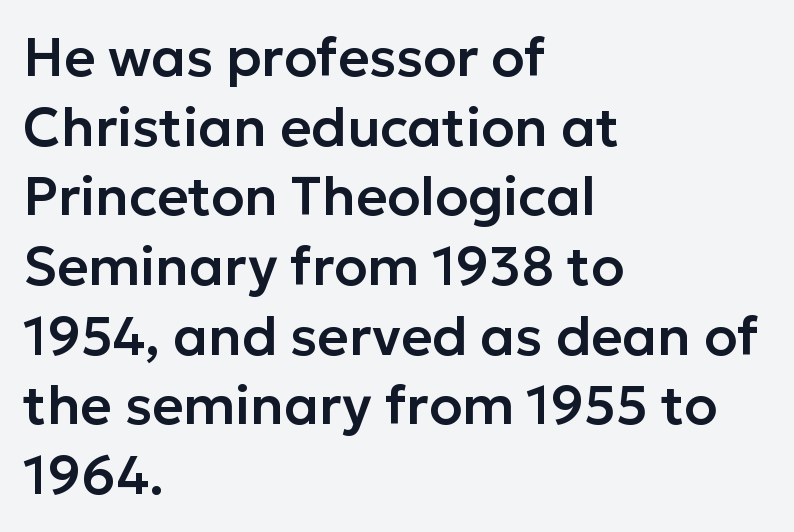
{"serif": "no", "italic": "no", "width": "normal", "stroke_contrast": "low", "x_height": "medium", "monospaced": "no", "underline": "no", "align": "left", "line_spacing": "normal", "line_spacing_ratio": 1.29, "letter_spacing": "normal", "letter_spacing_em": 0.0, "glyph_px": 54}
